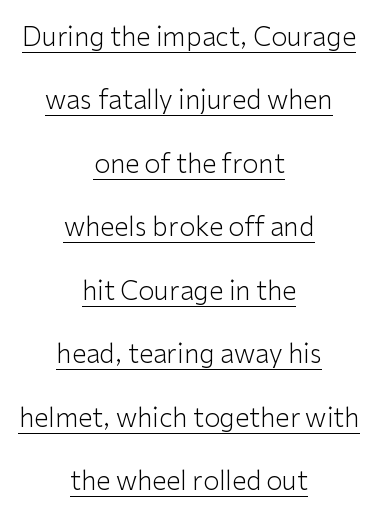
A typesetter would mark this as roman, not italic. The cut favours lightness, reaching ordinary text weight at its darkest. The passage shown has conventional tracking throughout. This sample is center-justified, so both line endings float freely.
